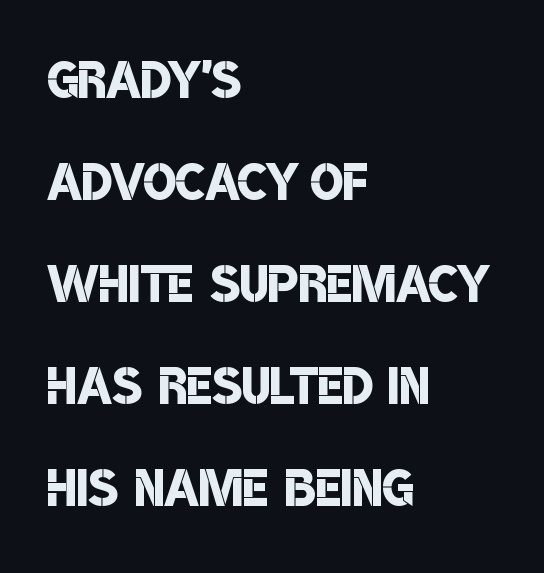
Q: Is the text bold? A: Semi-bold.
Q: Is the typeface a serif or a sans-serif typeface? A: Sans-serif.
Q: Is the text underlined? A: No.
Q: How is the paragraph aligned? A: Left-aligned.
Q: Is the spacing between letters normal or unusually wide? A: Normal.
Q: Is the spacing between lines tight, normal or loose? A: Normal.
Q: Width (condensed, normal, or wide)? A: Condensed.
Q: Stroke contrast? A: Low.
Q: x-height? A: Large.
Q: Monospaced? A: No.
